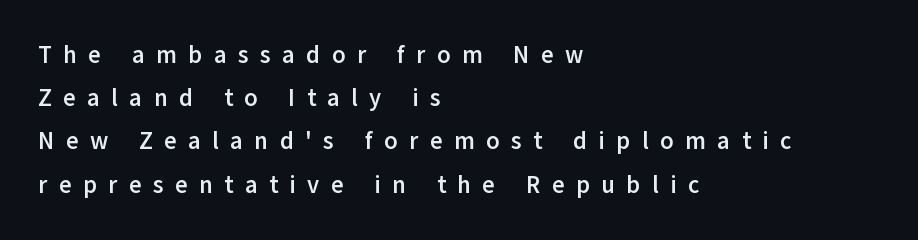
The glyphs are unaccompanied by any horizontal stroke below them. Its strokes are broad and dark, the hallmark of bold type. What stands out about the letter spacing? Its width — letters are far apart. No italicization has been applied; the sample stays upright. Compared with a centered layout, this one pins lines to the left instead.
